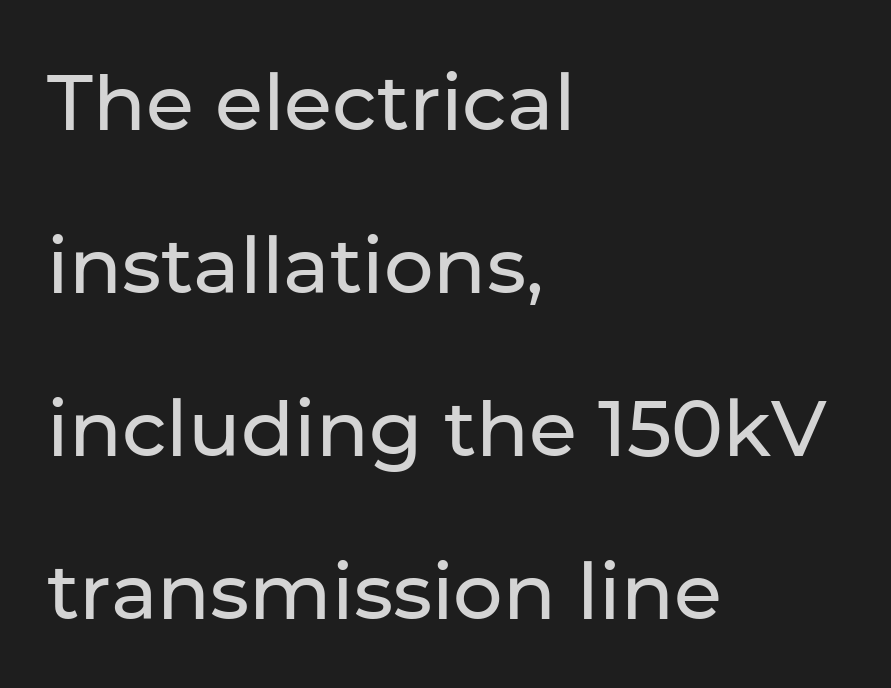
The image shows 78 px sans-serif type, upright; set left-aligned, loose line spacing (2.09x), normal letter spacing, not underlined; low stroke contrast and a medium x-height.
